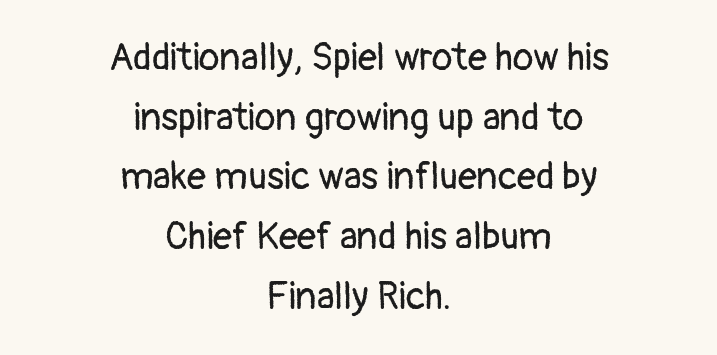
Q: Is the text bold? A: No.
Q: Is the text italic (slanted)? A: No, it is upright.
Q: Is the typeface a serif or a sans-serif typeface? A: Sans-serif.
Q: Is the text underlined? A: No.
Q: How is the paragraph aligned? A: Centered.
Q: Is the spacing between letters normal or unusually wide? A: Normal.
Q: Is the spacing between lines tight, normal or loose? A: Normal.
Q: Width (condensed, normal, or wide)? A: Normal.
Q: Stroke contrast? A: Low.
Q: x-height? A: Medium.
Q: Monospaced? A: No.
